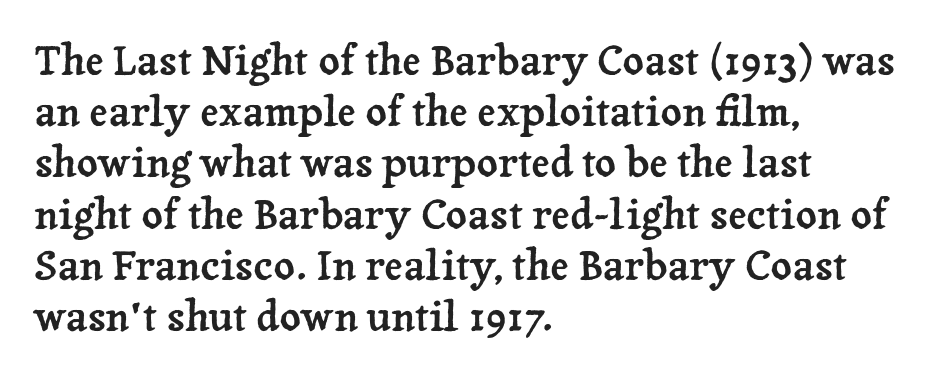
Q: Is the text italic (slanted)? A: No, it is upright.
Q: Is the typeface a serif or a sans-serif typeface? A: Serif.
Q: Is the text underlined? A: No.
Q: How is the paragraph aligned? A: Left-aligned.
Q: Is the spacing between letters normal or unusually wide? A: Normal.
Q: Is the spacing between lines tight, normal or loose? A: Normal.
Q: Width (condensed, normal, or wide)? A: Normal.
Q: Stroke contrast? A: Low.
Q: x-height? A: Medium.
Q: Monospaced? A: No.
